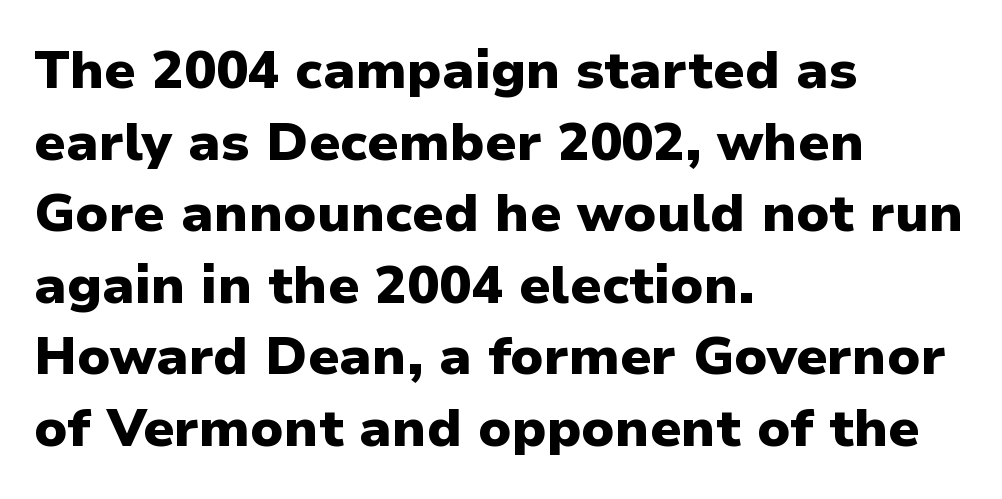
{"serif": "no", "italic": "no", "bold": "yes", "weight": "heavy", "width": "normal", "stroke_contrast": "low", "x_height": "medium", "monospaced": "no", "underline": "no", "align": "left", "line_spacing": "normal", "line_spacing_ratio": 1.35, "letter_spacing": "normal", "letter_spacing_em": 0.0, "glyph_px": 53}
